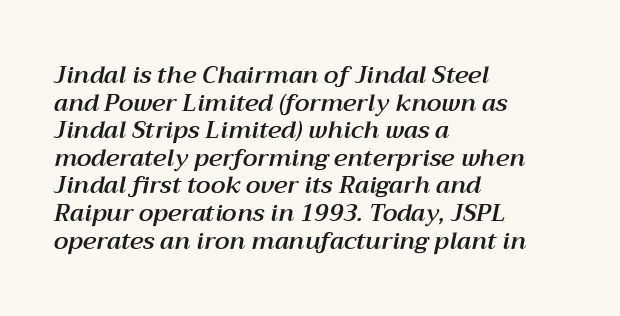
Left-aligned paragraph, ragged on the right. Vertically, the passage feels compressed, each row crowding the next. Each word holds together tightly as a unit, with standard inter-letter gaps. Compared with ordinary roman type, these characters are visibly tilted.
